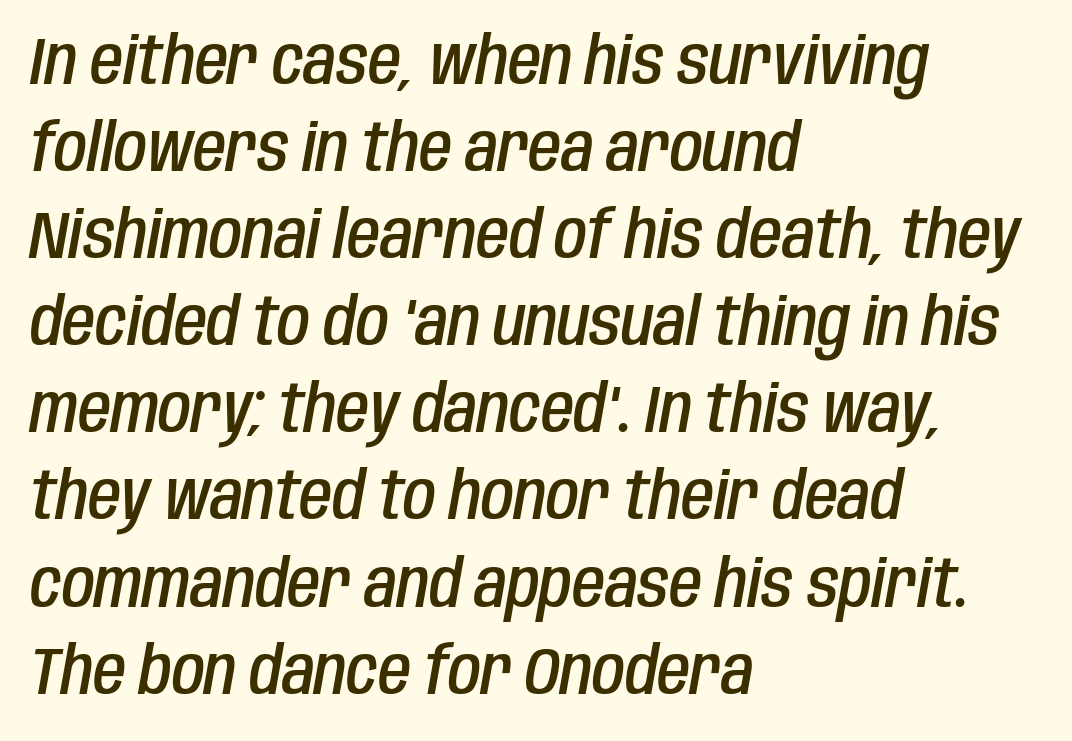
Think of a printed novel: that variable character pitch is what you see here. Beneath every word, the page is bare. The glyphs look as if they've been sheared to an angle. The setting favours the left margin, as ordinary paragraphs usually do. Does the leading feel generous? No, just average.
